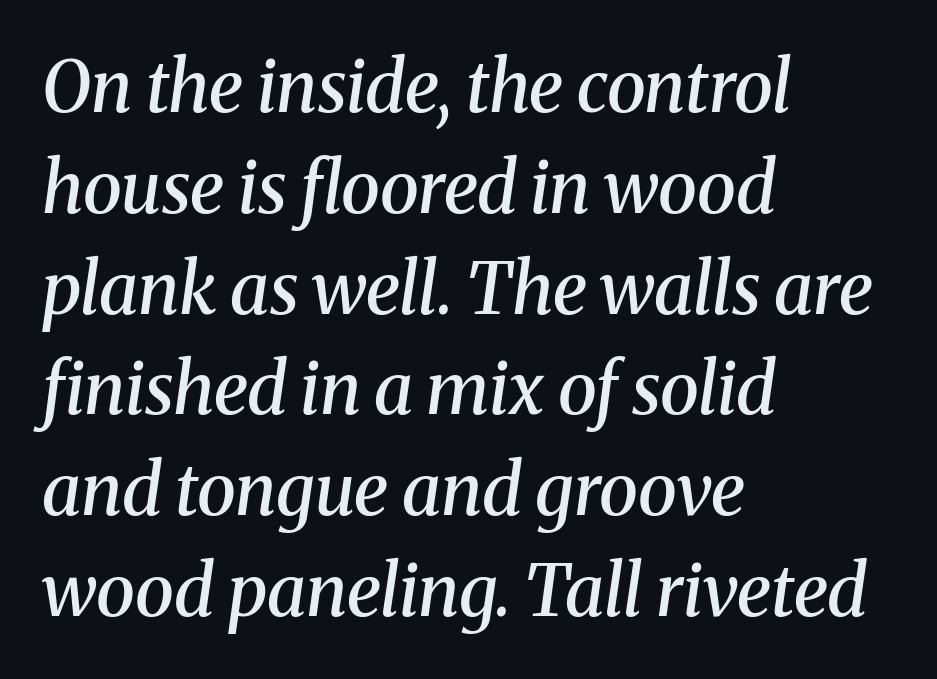
Think of a printed novel: that variable character pitch is what you see here. Typographic density is moderately raised because the face is semibold. The text was rendered using a seriffed face with decorative stroke endings. Emphasis-style slanted type is in use. Only glyphs here, with clear space below each row.
